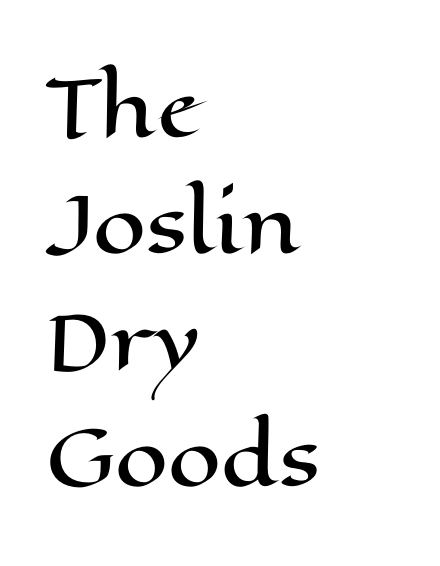
The image shows 76 px wide type, upright; set left-aligned, normal line spacing (1.53x), normal letter spacing, not underlined; high stroke contrast and a medium x-height.
